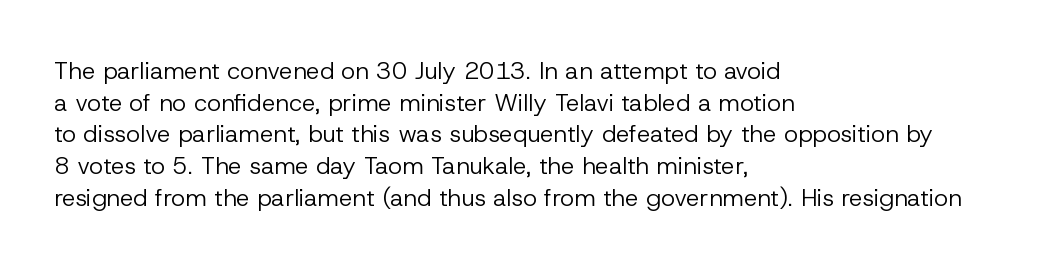
The image shows 24 px text type, upright; set left-aligned, normal line spacing (1.32x), normal letter spacing, not underlined.
